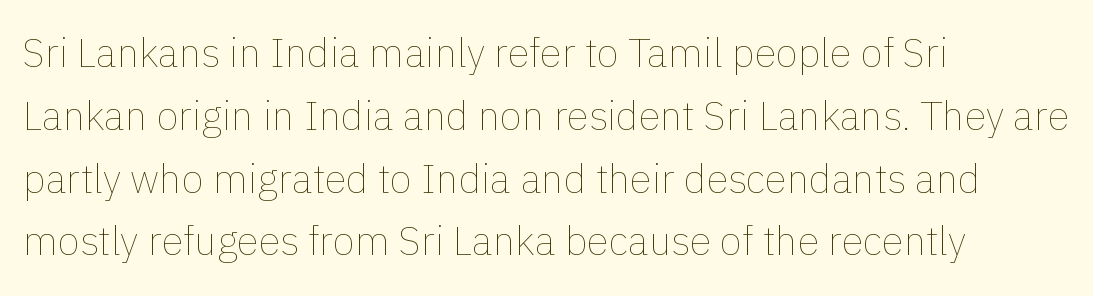
These glyphs show unthickened strokes, regular width or finer. Typeset ragged right — the left edge is the straight one. Designer's note — italics off, roman on. Proportional: the letters do not fall into vertical columns. Just letters on the line, the space beneath them empty. The face used here is rendered with its standard letterfit.
